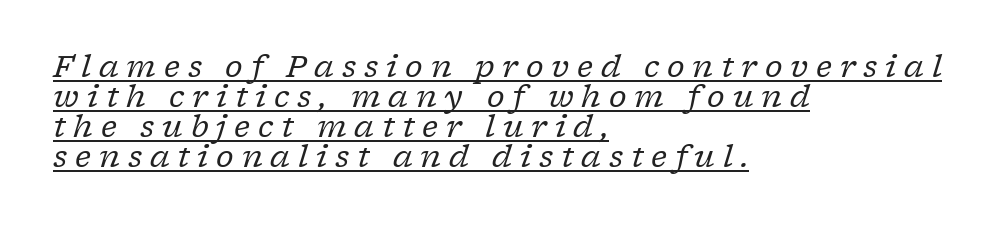
The image shows 30 px regular-weight serif type, italic (leaning right); set left-aligned, tight line spacing (1.0x), unusually wide letter spacing (+0.26 em), underlined; low stroke contrast and a medium x-height.
